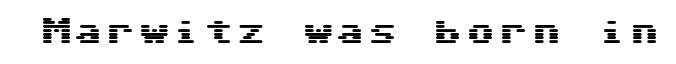
{"serif": "no", "italic": "no", "width": "wide", "stroke_contrast": "medium", "x_height": "medium", "underline": "no", "glyph_px": 29}
